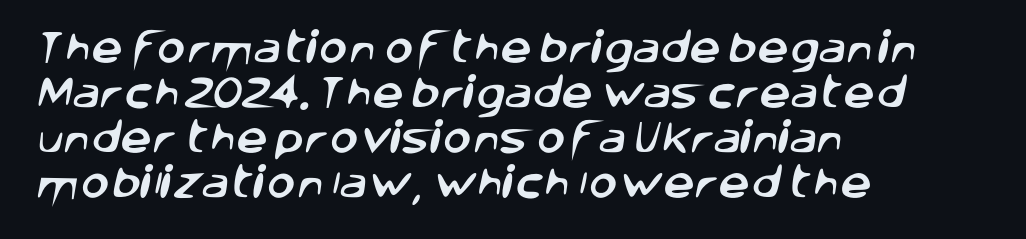
The image shows 35 px sans-serif type; set left-aligned, normal line spacing (1.29x), normal letter spacing, not underlined; low stroke contrast and a large x-height.
